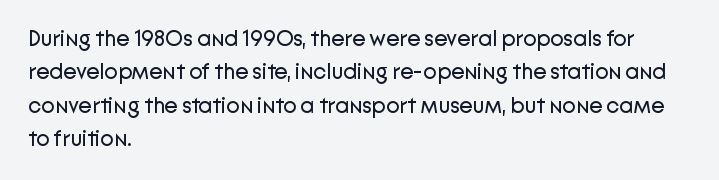
Q: Is the text bold? A: No.
Q: Is the text italic (slanted)? A: No, it is upright.
Q: Is the text underlined? A: No.
Q: How is the paragraph aligned? A: Left-aligned.
Q: Is the spacing between letters normal or unusually wide? A: Normal.
Q: Is the spacing between lines tight, normal or loose? A: Normal.
